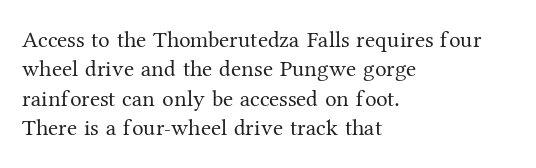
Q: Is the text bold? A: No.
Q: Is the text italic (slanted)? A: No, it is upright.
Q: Is the text underlined? A: No.
Q: How is the paragraph aligned? A: Left-aligned.
Q: Is the spacing between letters normal or unusually wide? A: Normal.
Q: Is the spacing between lines tight, normal or loose? A: Normal.
